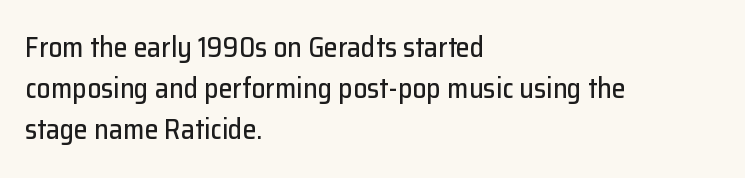
{"serif": "no", "italic": "no", "width": "normal", "stroke_contrast": "low", "x_height": "medium", "monospaced": "no", "underline": "no", "align": "left", "line_spacing": "normal", "line_spacing_ratio": 1.47, "letter_spacing": "normal", "letter_spacing_em": 0.0, "glyph_px": 28}
